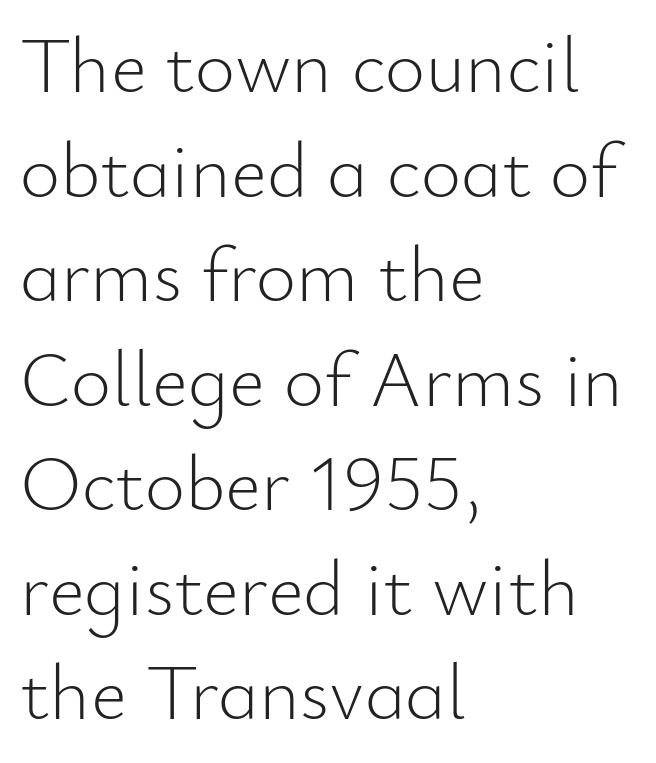
Q: Is the text bold? A: No.
Q: Is the text italic (slanted)? A: No, it is upright.
Q: Is the typeface a serif or a sans-serif typeface? A: Sans-serif.
Q: Is the text underlined? A: No.
Q: How is the paragraph aligned? A: Left-aligned.
Q: Is the spacing between letters normal or unusually wide? A: Normal.
Q: Is the spacing between lines tight, normal or loose? A: Normal.
Q: Width (condensed, normal, or wide)? A: Normal.
Q: Stroke contrast? A: Low.
Q: x-height? A: Small.
Q: Monospaced? A: No.
